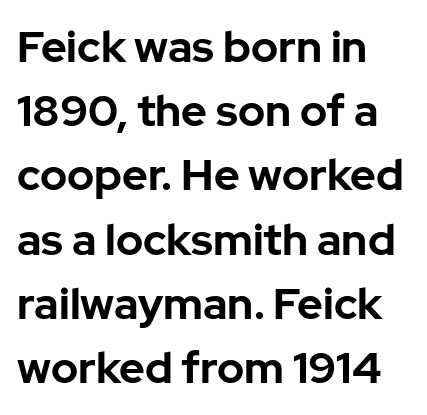
The image shows 44 px bold sans-serif type, upright; set left-aligned, normal line spacing (1.46x), normal letter spacing, not underlined; low stroke contrast and a medium x-height.
